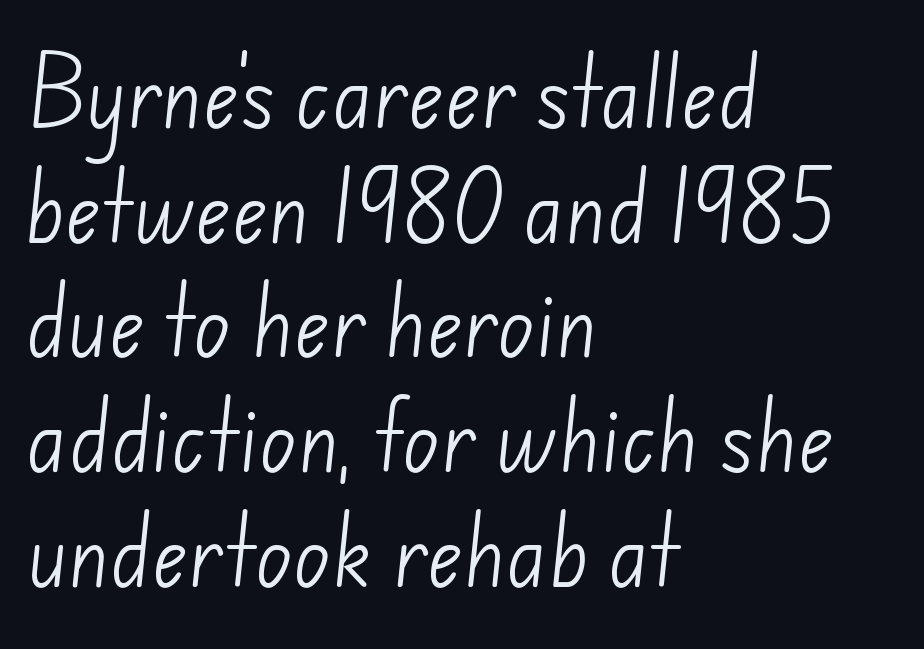
{"serif": "no", "bold": "no", "weight": "light", "width": "normal", "stroke_contrast": "low", "x_height": "small", "monospaced": "no", "underline": "no", "align": "left", "line_spacing": "normal", "line_spacing_ratio": 1.49, "letter_spacing": "normal", "letter_spacing_em": 0.0, "glyph_px": 77}
